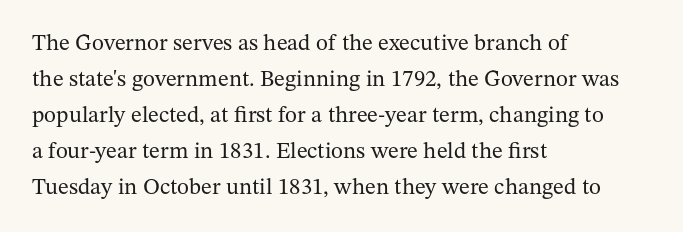
Q: Is the text bold? A: No.
Q: Is the text italic (slanted)? A: No, it is upright.
Q: Is the text underlined? A: No.
Q: How is the paragraph aligned? A: Left-aligned.
Q: Is the spacing between letters normal or unusually wide? A: Normal.
Q: Is the spacing between lines tight, normal or loose? A: Normal.
